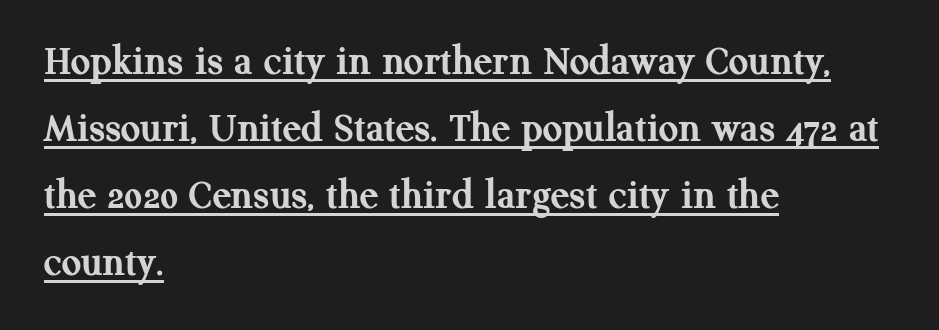
The image shows 43 px semibold serif type, upright; set left-aligned, normal line spacing (1.56x), normal letter spacing, underlined; medium stroke contrast and a medium x-height.
